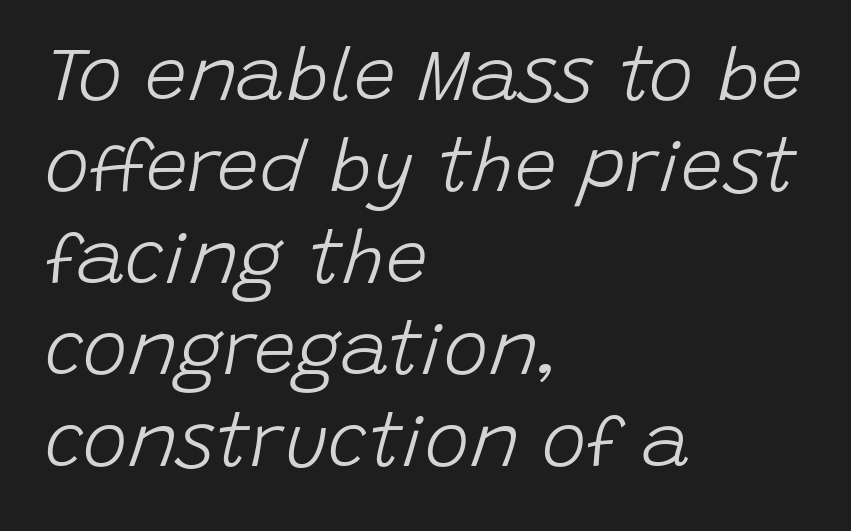
The image shows 75 px light type, italic (leaning right); set left-aligned, line spacing 1.22x, normal letter spacing, not underlined; low stroke contrast and a large x-height.
